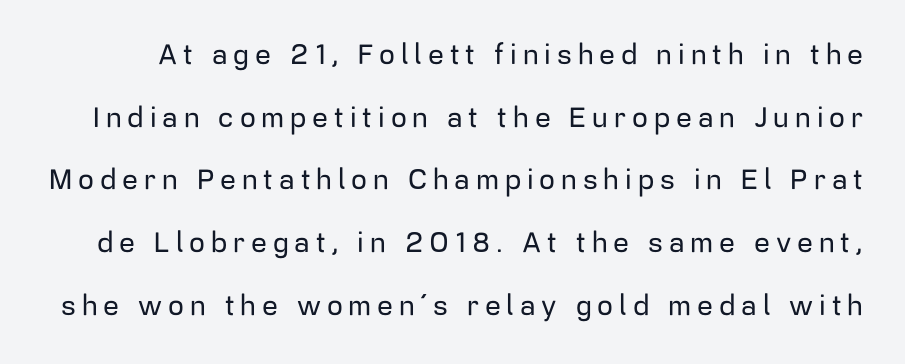
Typographically, this falls in the sans-serif category. This sample has the flowing, uneven cadence of proportional lettering. You can tell it's not italic because the verticals are truly vertical. The leading is generous, giving the passage an open texture. Each word looks stretched out because of the extra space between its letters. The string is rendered with underlining switched off.
